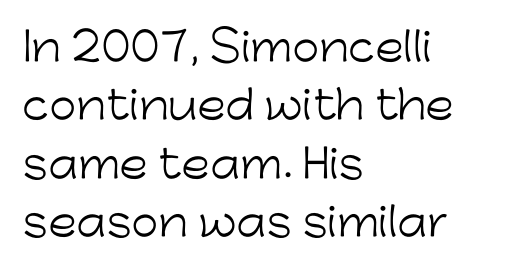
Q: Is the text bold? A: No.
Q: Is the text italic (slanted)? A: No, it is upright.
Q: Is the typeface a serif or a sans-serif typeface? A: Sans-serif.
Q: Is the text underlined? A: No.
Q: How is the paragraph aligned? A: Left-aligned.
Q: Is the spacing between letters normal or unusually wide? A: Normal.
Q: Is the spacing between lines tight, normal or loose? A: Normal.
Q: Width (condensed, normal, or wide)? A: Normal.
Q: Stroke contrast? A: Low.
Q: x-height? A: Medium.
Q: Monospaced? A: No.
